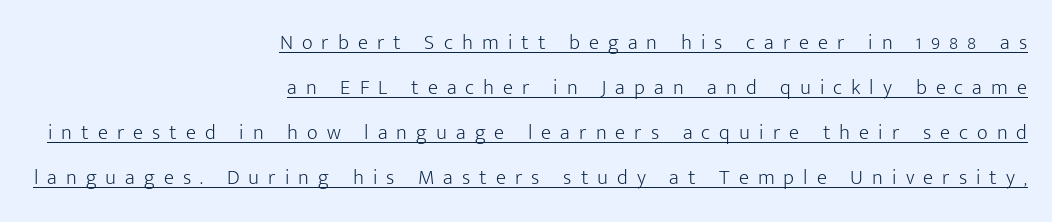
{"italic": "no", "bold": "no", "underline": "yes", "align": "right", "line_spacing": "loose", "line_spacing_ratio": 2.15, "letter_spacing": "wide", "letter_spacing_em": 0.43, "glyph_px": 21}
